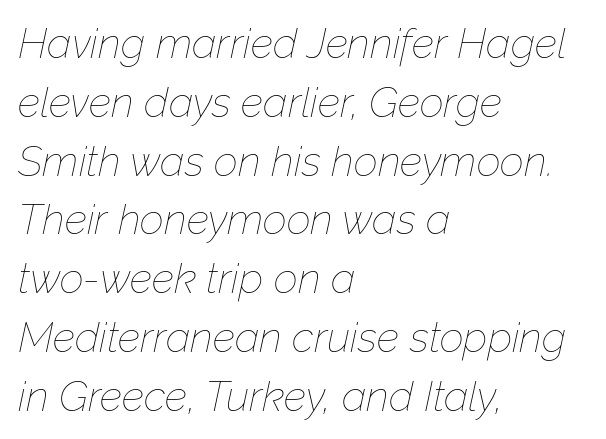
This sample has the flowing, uneven cadence of proportional lettering. The typesetting does not lean heavy: it is not bold. You could call the tracking neutral — neither tight nor loose. Is the type slanted? Yes — the strokes lean at a clear angle.
